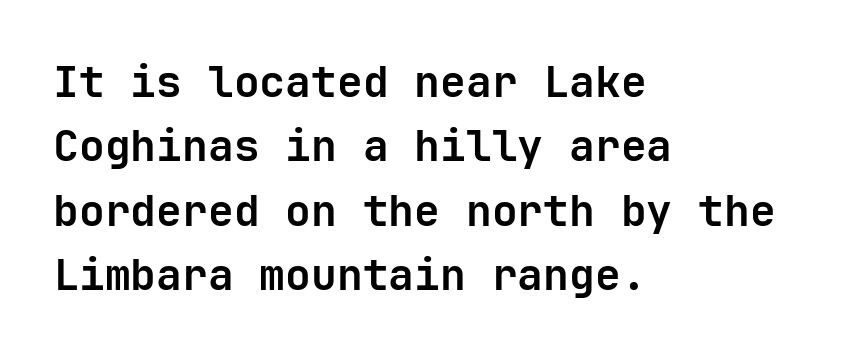
{"serif": "no", "italic": "no", "bold": "yes", "weight": "bold", "width": "normal", "stroke_contrast": "low", "x_height": "medium", "monospaced": "yes", "underline": "no", "align": "left", "line_spacing": "normal", "line_spacing_ratio": 1.5, "letter_spacing": "normal", "letter_spacing_em": 0.0, "glyph_px": 43}
